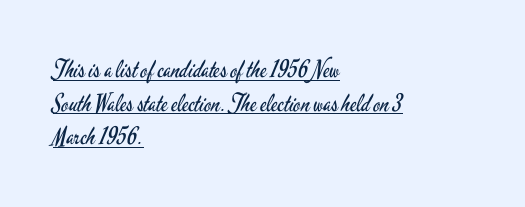
Q: Is the text bold? A: No.
Q: Is the text italic (slanted)? A: Yes.
Q: Is the text underlined? A: Yes.
Q: How is the paragraph aligned? A: Left-aligned.
Q: Is the spacing between letters normal or unusually wide? A: Normal.
Q: Is the spacing between lines tight, normal or loose? A: Normal.
